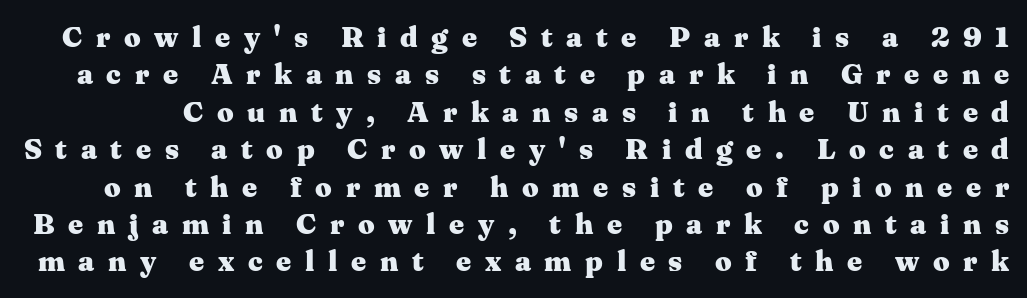
{"serif": "yes", "italic": "no", "bold": "yes", "weight": "heavy", "width": "wide", "stroke_contrast": "medium", "x_height": "medium", "monospaced": "no", "underline": "no", "line_spacing": "normal", "line_spacing_ratio": 1.29, "letter_spacing": "wide", "letter_spacing_em": 0.47, "glyph_px": 29}
